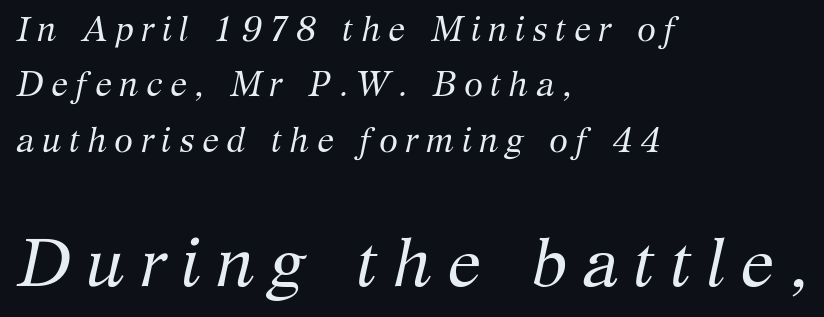
Q: Is the text bold? A: No.
Q: Is the text italic (slanted)? A: Yes, it leans right by about 12 degrees.
Q: Is the typeface a serif or a sans-serif typeface? A: Serif.
Q: Is the text underlined? A: No.
Q: How is the paragraph aligned? A: Left-aligned.
Q: Is the spacing between letters normal or unusually wide? A: Unusually wide.
Q: Is the spacing between lines tight, normal or loose? A: Normal.
Q: Which block of text is set in a larger size, the first (top) or the second (bottom)? A: The second (bottom) one.
Q: Width (condensed, normal, or wide)? A: Normal.
Q: Stroke contrast? A: Medium.
Q: x-height? A: Medium.
Q: Monospaced? A: No.
